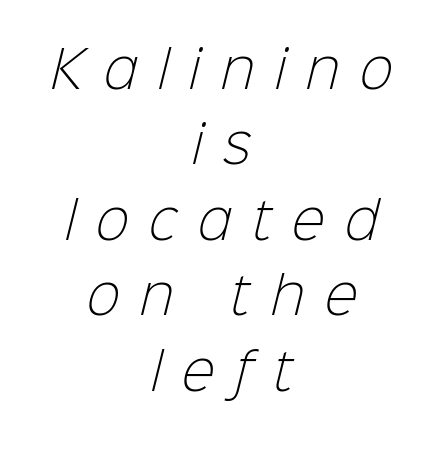
Q: Is the text bold? A: No.
Q: Is the typeface a serif or a sans-serif typeface? A: Sans-serif.
Q: Is the text underlined? A: No.
Q: How is the paragraph aligned? A: Centered.
Q: Is the spacing between letters normal or unusually wide? A: Unusually wide.
Q: Is the spacing between lines tight, normal or loose? A: Normal.
Q: Width (condensed, normal, or wide)? A: Normal.
Q: Stroke contrast? A: Low.
Q: x-height? A: Medium.
Q: Monospaced? A: No.
